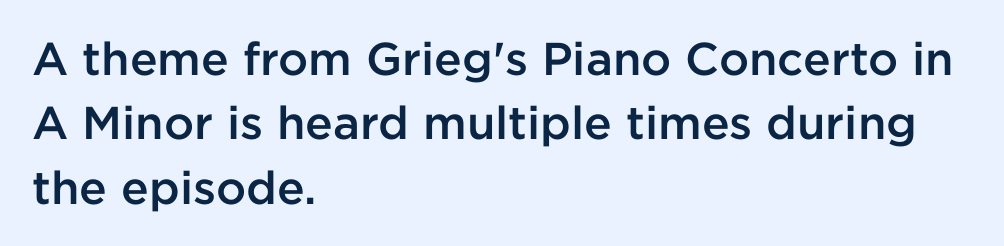
Is this a fixed-width face? No — the glyphs have proportional, varying widths. Layout note: lines flush left. Serif or sans? Sans — the stroke terminals are bare. The area under the type is left untouched. The strokes are fattened partway — semibold, not bold.
